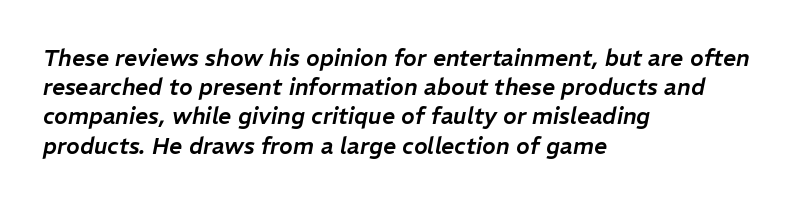
The image shows 23 px text type, italic (leaning right); set left-aligned, normal line spacing (1.27x), normal letter spacing, not underlined.
